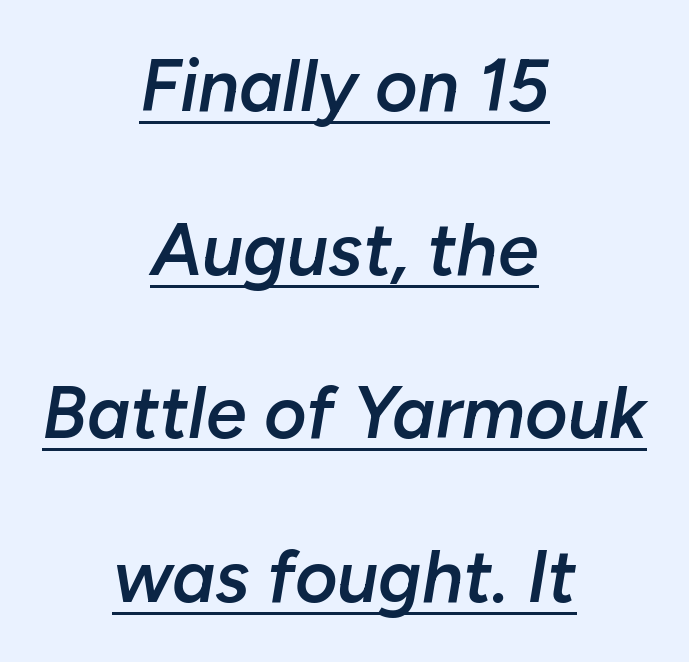
This sample has the flowing, uneven cadence of proportional lettering. These words are printed semibold, heavier than regular yet not bold. The specimen includes a rule beneath the text block's lines. These lines stack symmetrically, like a column narrowing and widening about its center. The passage shown has conventional tracking throughout. How would I describe the line gaps? Wide and relaxed.
